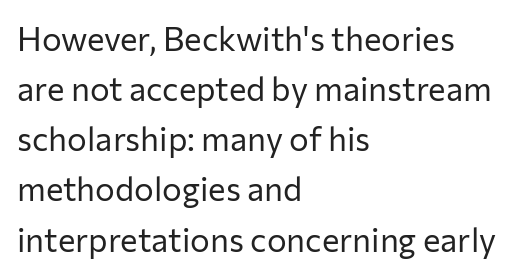
The image shows 33 px regular-weight sans-serif type, upright; set left-aligned, normal line spacing (1.52x), normal letter spacing, not underlined; low stroke contrast and a medium x-height.
